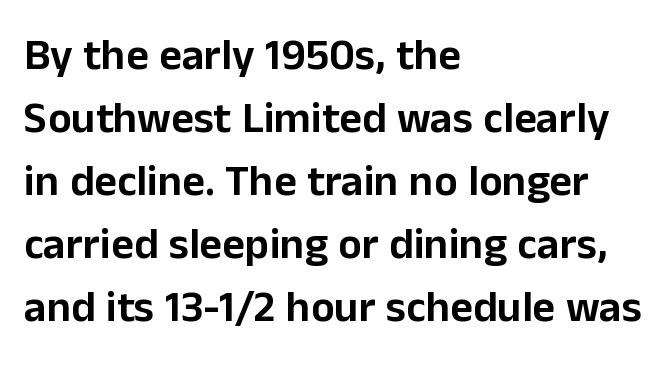
{"serif": "no", "italic": "no", "width": "normal", "stroke_contrast": "low", "x_height": "medium", "monospaced": "no", "underline": "no", "align": "left", "line_spacing": "normal", "line_spacing_ratio": 1.43, "letter_spacing": "normal", "letter_spacing_em": 0.0, "glyph_px": 44}
